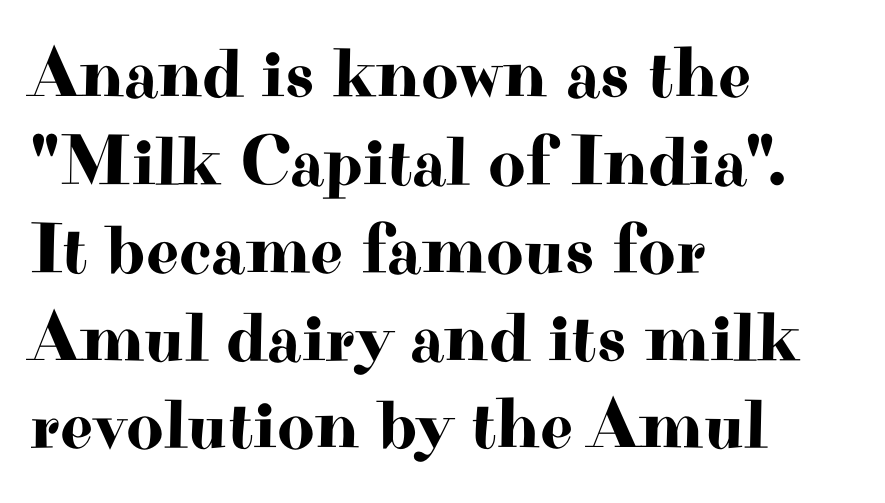
Q: Is the text italic (slanted)? A: No, it is upright.
Q: Is the typeface a serif or a sans-serif typeface? A: Serif.
Q: Is the text underlined? A: No.
Q: How is the paragraph aligned? A: Left-aligned.
Q: Is the spacing between letters normal or unusually wide? A: Normal.
Q: Width (condensed, normal, or wide)? A: Wide.
Q: Stroke contrast? A: High.
Q: x-height? A: Small.
Q: Monospaced? A: No.
